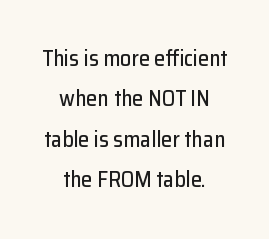
Q: Is the text italic (slanted)? A: No, it is upright.
Q: Is the text underlined? A: No.
Q: How is the paragraph aligned? A: Centered.
Q: Is the spacing between letters normal or unusually wide? A: Normal.
